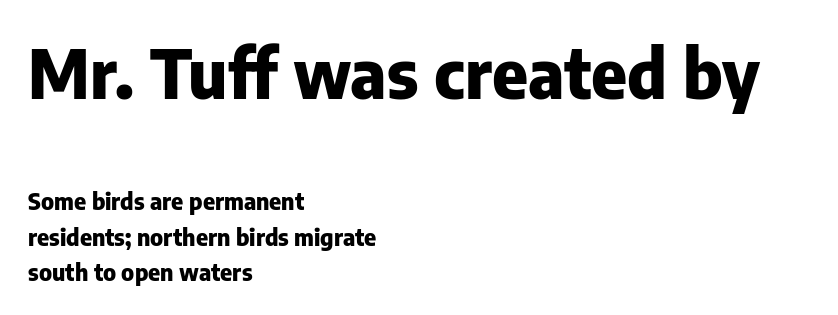
Q: Is the text bold? A: Yes.
Q: Is the text italic (slanted)? A: No, it is upright.
Q: Is the typeface a serif or a sans-serif typeface? A: Sans-serif.
Q: Is the text underlined? A: No.
Q: How is the paragraph aligned? A: Left-aligned.
Q: Is the spacing between letters normal or unusually wide? A: Normal.
Q: Is the spacing between lines tight, normal or loose? A: Normal.
Q: Which block of text is set in a larger size, the first (top) or the second (bottom)? A: The first (top) one.
Q: Width (condensed, normal, or wide)? A: Normal.
Q: Stroke contrast? A: Low.
Q: x-height? A: Medium.
Q: Monospaced? A: No.
